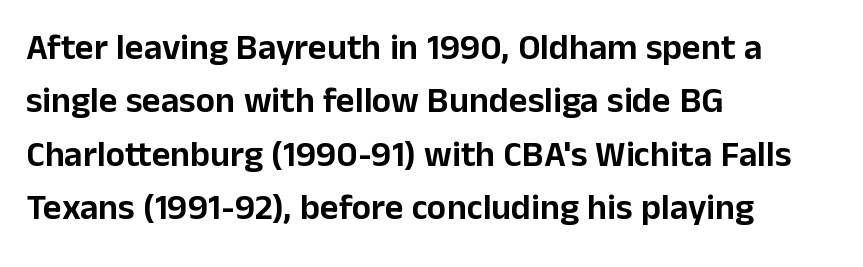
Q: Is the text italic (slanted)? A: No, it is upright.
Q: Is the typeface a serif or a sans-serif typeface? A: Sans-serif.
Q: Is the text underlined? A: No.
Q: How is the paragraph aligned? A: Left-aligned.
Q: Is the spacing between letters normal or unusually wide? A: Normal.
Q: Is the spacing between lines tight, normal or loose? A: Normal.
Q: Width (condensed, normal, or wide)? A: Normal.
Q: Stroke contrast? A: Low.
Q: x-height? A: Medium.
Q: Monospaced? A: No.
